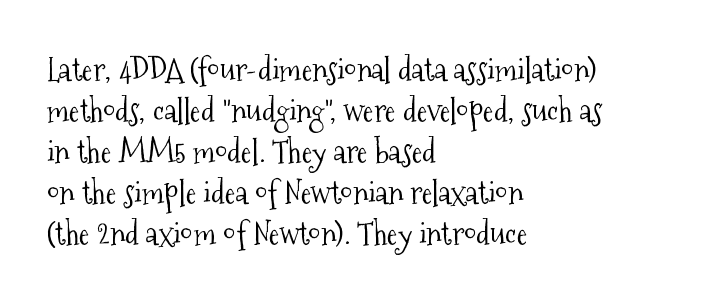
{"serif": "yes", "italic": "no", "bold": "no", "weight": "light", "width": "condensed", "stroke_contrast": "medium", "x_height": "medium", "monospaced": "no", "underline": "no", "align": "left", "line_spacing": "normal", "line_spacing_ratio": 1.28, "letter_spacing": "normal", "letter_spacing_em": 0.0, "glyph_px": 32}
